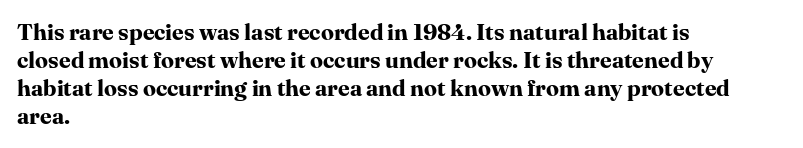
Look at the stroke-to-counter ratio: heavy, a bold. Ordinary non-slanted type is in use. The baseline area is clear. The setting favours the left margin, as ordinary paragraphs usually do. Look at the tracking — it's just the regular setting, nothing added.
